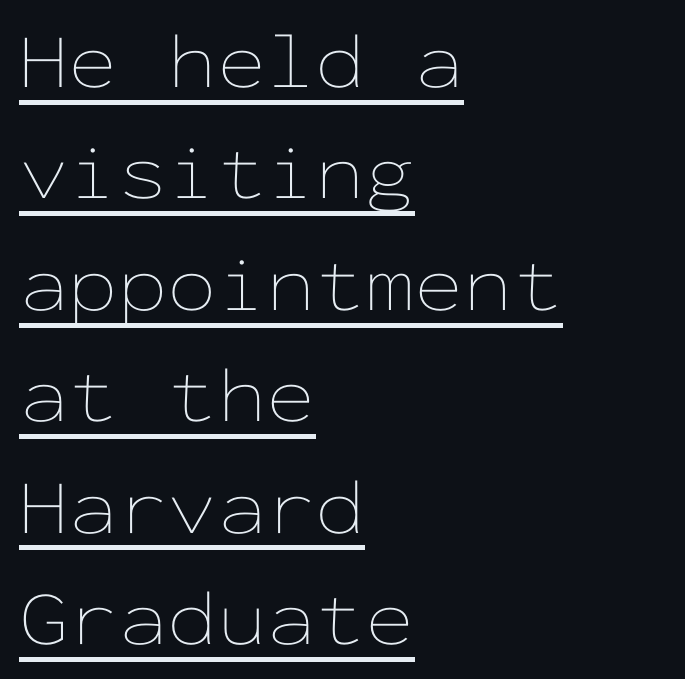
The image shows 79 px thin, wide type, upright, monospaced; set left-aligned, normal line spacing (1.41x), normal letter spacing, underlined; low stroke contrast and a medium x-height.
